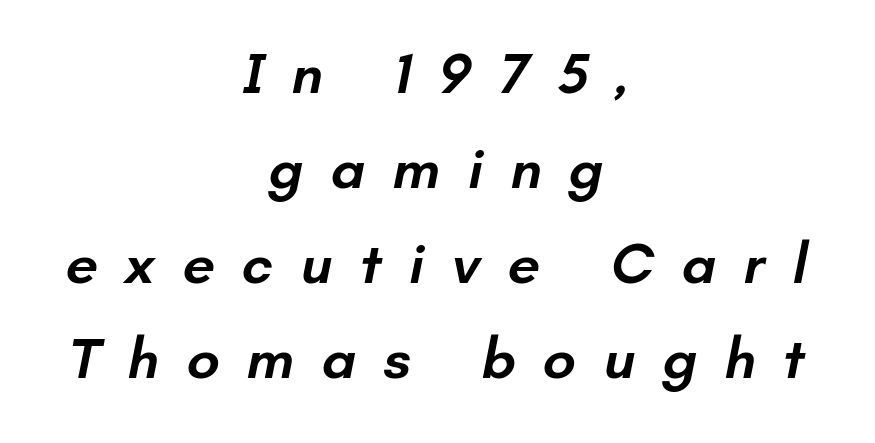
You could only call the tracking loose — the letters float apart. Letters rest on an invisible, unmarked baseline. Classification — sans serif. Summary of vertical rhythm: regular, with standard interline spacing. This rendering uses center alignment, leaving both contours irregular but symmetric. Firm but not heavy-handed strokes: this text is semibold.
